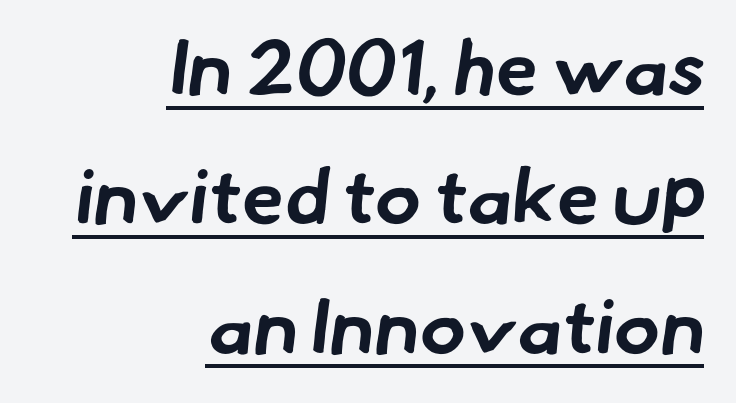
{"serif": "no", "bold": "yes", "weight": "bold", "width": "normal", "stroke_contrast": "low", "x_height": "small", "monospaced": "no", "underline": "yes", "align": "right", "line_spacing": "normal", "line_spacing_ratio": 1.68, "letter_spacing": "normal", "letter_spacing_em": 0.0, "glyph_px": 77}
